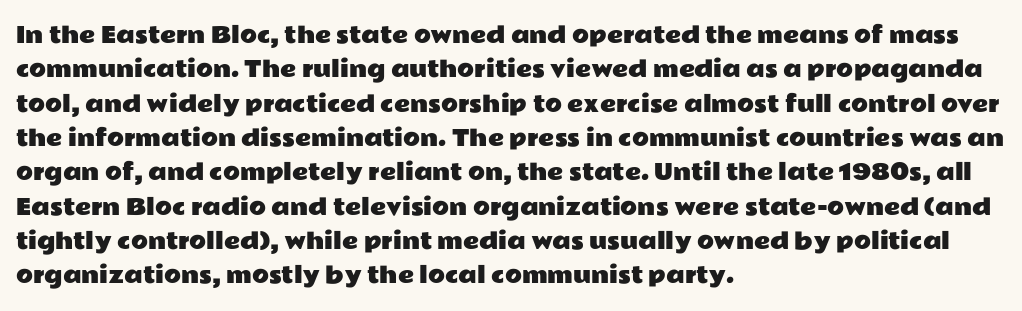
Q: Is the text italic (slanted)? A: No, it is upright.
Q: Is the text underlined? A: No.
Q: How is the paragraph aligned? A: Left-aligned.
Q: Is the spacing between letters normal or unusually wide? A: Normal.
Q: Is the spacing between lines tight, normal or loose? A: Normal.
